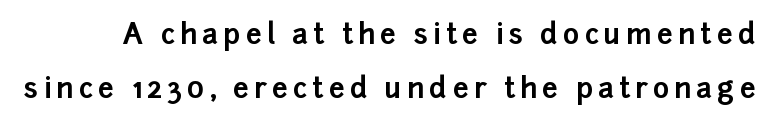
Q: Is the text bold? A: Yes.
Q: Is the text italic (slanted)? A: No, it is upright.
Q: Is the typeface a serif or a sans-serif typeface? A: Sans-serif.
Q: Is the text underlined? A: No.
Q: Is the spacing between lines tight, normal or loose? A: Loose.
Q: Width (condensed, normal, or wide)? A: Normal.
Q: Stroke contrast? A: Low.
Q: x-height? A: Medium.
Q: Monospaced? A: No.
